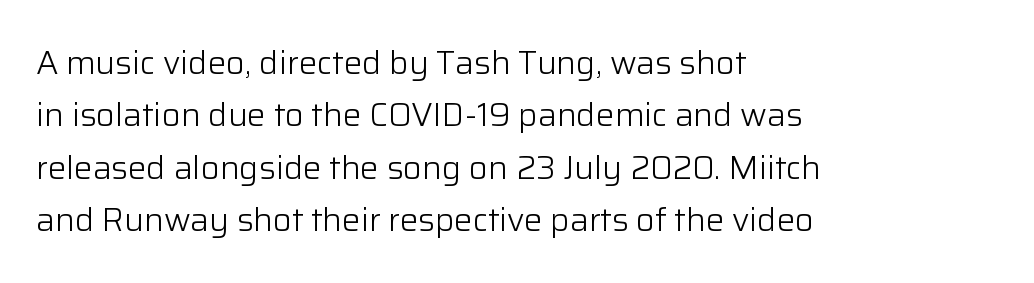
Vertical strokes here are truly vertical. Think standard paragraph weight, or any step lighter than that. The lines in this sample share a left origin and differ only in where they stop. The type family on display is of the sans-serif kind.
